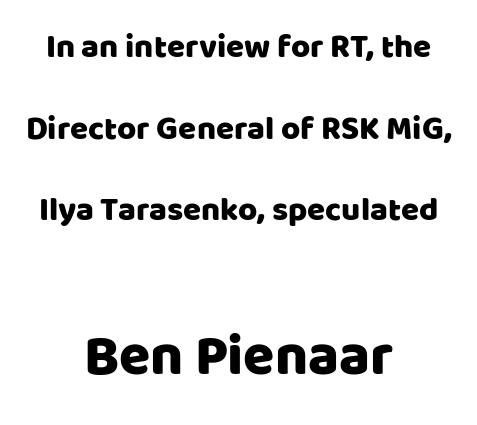
The text block is weighted toward neither margin, spreading evenly from the middle. These lines are composed in type without serifs. The face used here is proportionally spaced, like ordinary book or web type. Type size steps up from the first block to the second.
